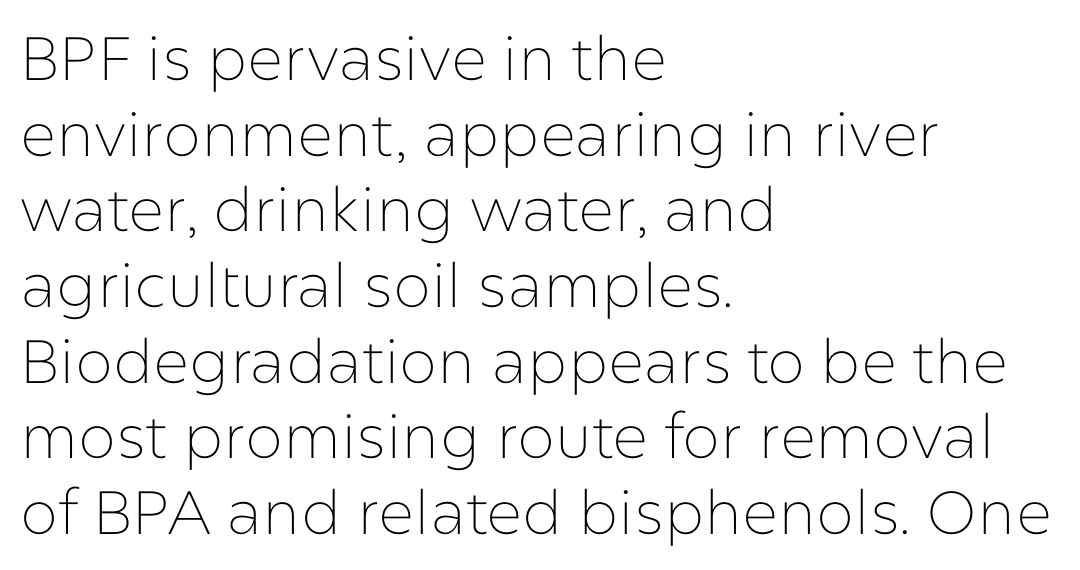
Q: Is the text bold? A: No.
Q: Is the text italic (slanted)? A: No, it is upright.
Q: Is the typeface a serif or a sans-serif typeface? A: Sans-serif.
Q: Is the text underlined? A: No.
Q: How is the paragraph aligned? A: Left-aligned.
Q: Is the spacing between letters normal or unusually wide? A: Normal.
Q: Width (condensed, normal, or wide)? A: Normal.
Q: Stroke contrast? A: Low.
Q: x-height? A: Medium.
Q: Monospaced? A: No.
